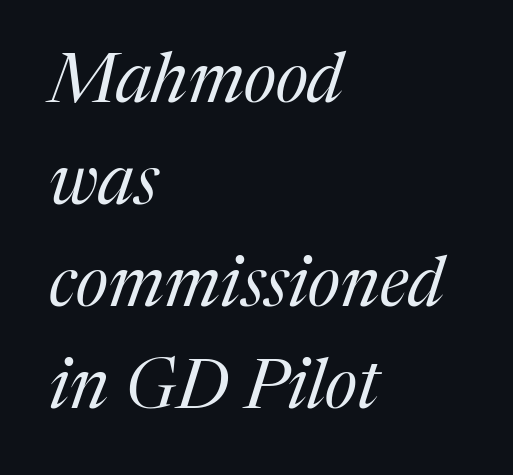
The image shows 69 px regular-weight serif type, italic (leaning right); set left-aligned, normal line spacing (1.48x), normal letter spacing, not underlined; medium stroke contrast and a medium x-height.
